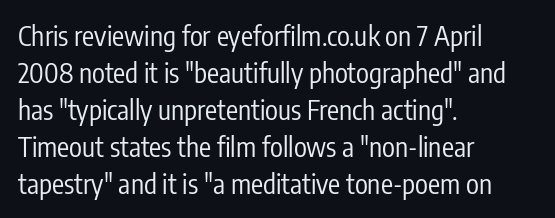
The image shows 27 px text type, upright; set left-aligned, normal line spacing (1.37x), normal letter spacing, not underlined.
